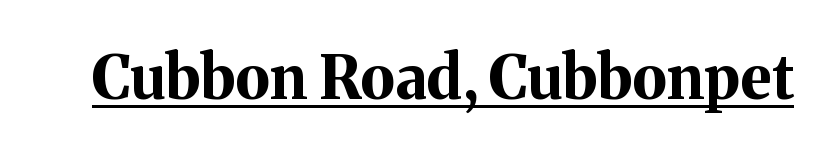
{"serif": "yes", "italic": "no", "bold": "yes", "weight": "bold", "width": "normal", "stroke_contrast": "medium", "x_height": "medium", "monospaced": "no", "underline": "yes", "letter_spacing": "normal", "letter_spacing_em": 0.0, "glyph_px": 60}
